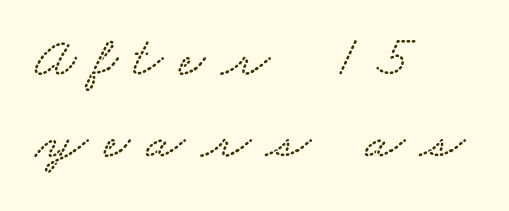
{"width": "wide", "stroke_contrast": "low", "x_height": "small", "monospaced": "no", "underline": "no", "align": "left", "line_spacing": "normal", "line_spacing_ratio": 1.44, "letter_spacing": "wide", "letter_spacing_em": 0.28, "glyph_px": 57}
